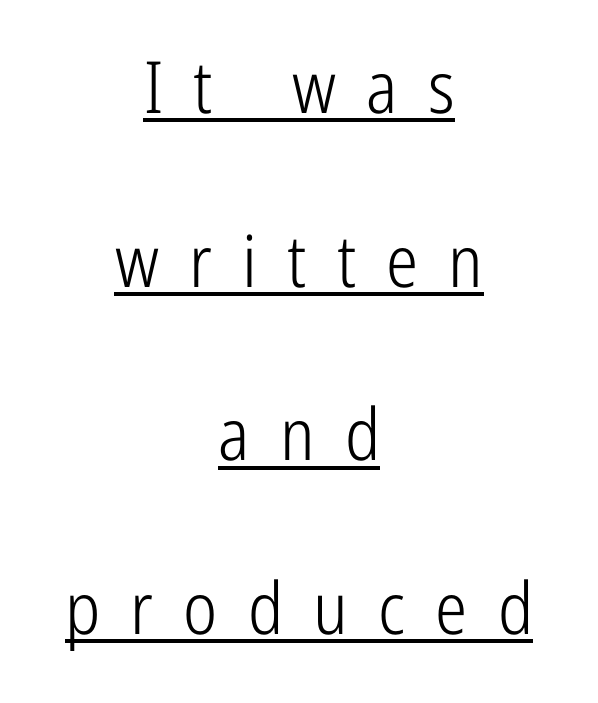
{"serif": "no", "italic": "no", "bold": "no", "weight": "light", "width": "condensed", "stroke_contrast": "low", "x_height": "medium", "monospaced": "no", "underline": "yes", "align": "center", "line_spacing": "loose", "line_spacing_ratio": 2.41, "letter_spacing": "wide", "letter_spacing_em": 0.42, "glyph_px": 72}
